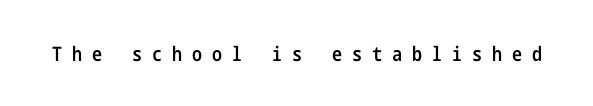
Italic: no, the glyphs are upright roman. The letterforms stand isolated, each surrounded by extra space. Just letters on the line, the space beneath them empty. A somewhat darkened texture: the type is semibold rather than bold.
